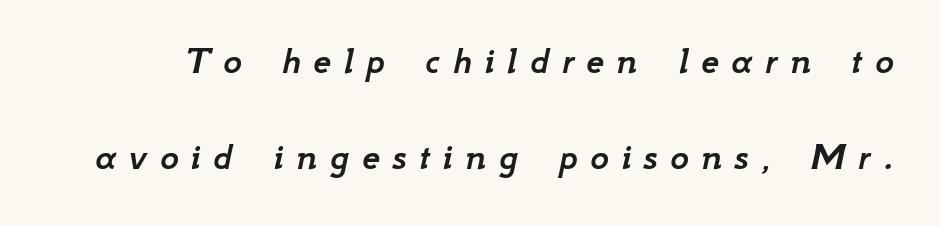
Widely set lines give the paragraph a tall, airy silhouette. If you drew a line through each stem, it would be angled. Letter spacing: wide. A typesetter would call this proportional, since set widths differ per character. The string is rendered with underlining switched off.
